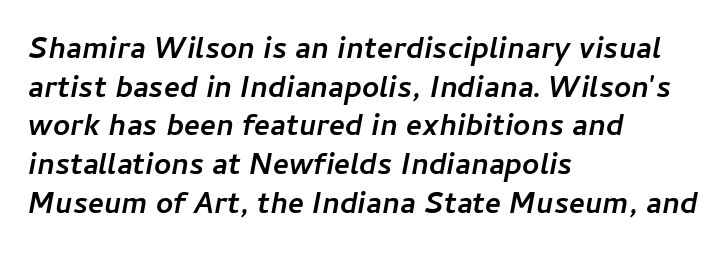
Compared with an ordinary text face, these strokes are far heavier — a full bold. This sample is left-justified, so line endings fall wherever the words run out. Varying glyph widths throughout — classic text-font behaviour. Unmarked baselines from the first word to the last.
